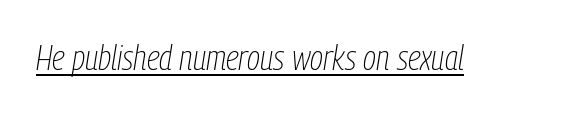
{"italic": "yes", "lean": "right", "slant_degrees": 9, "bold": "no", "weight": "thin", "width": "condensed", "stroke_contrast": "low", "x_height": "medium", "monospaced": "no", "underline": "yes", "letter_spacing": "normal", "letter_spacing_em": 0.0, "glyph_px": 35}
